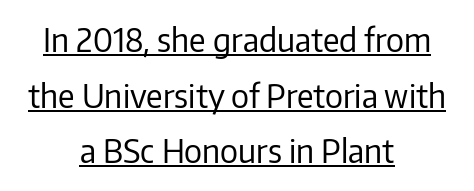
This is underlined copy, the kind a proofreader might mark for attention. I'd call this a sans setting — the letters go barefoot. No chunkiness to these letters — they're not bold. Does the lettering tilt? It doesn't — this is upright.
